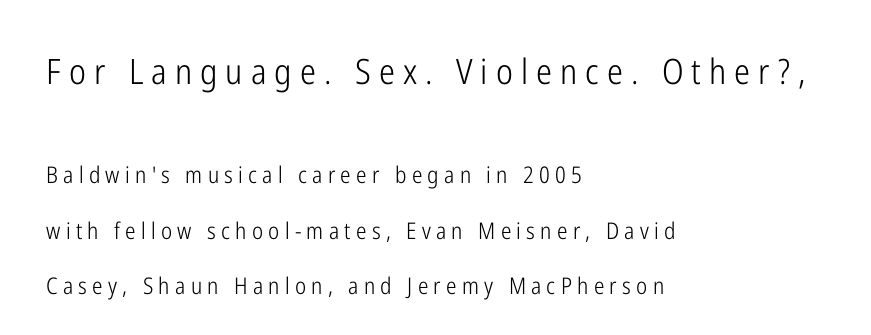
Q: Is the text bold? A: No.
Q: Is the text italic (slanted)? A: No, it is upright.
Q: Is the typeface a serif or a sans-serif typeface? A: Sans-serif.
Q: Is the text underlined? A: No.
Q: How is the paragraph aligned? A: Left-aligned.
Q: Is the spacing between letters normal or unusually wide? A: Unusually wide.
Q: Is the spacing between lines tight, normal or loose? A: Loose.
Q: Which block of text is set in a larger size, the first (top) or the second (bottom)? A: The first (top) one.
Q: Width (condensed, normal, or wide)? A: Condensed.
Q: Stroke contrast? A: Low.
Q: x-height? A: Medium.
Q: Monospaced? A: No.
